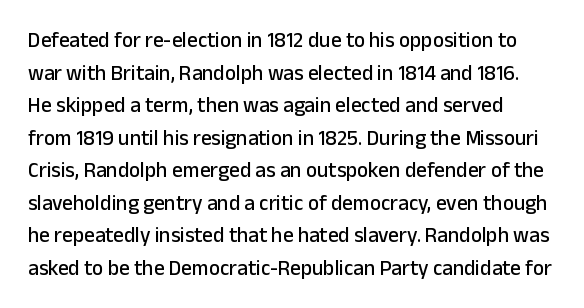
{"italic": "no", "underline": "no", "align": "left", "line_spacing": "normal", "line_spacing_ratio": 1.55, "letter_spacing": "normal", "letter_spacing_em": 0.0, "glyph_px": 21}
